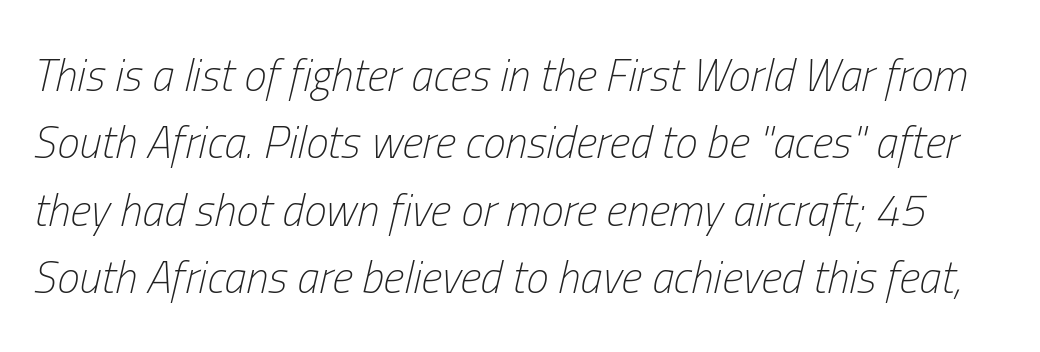
The image shows 45 px light, condensed type, italic (leaning right); set normal line spacing (1.5x), normal letter spacing, not underlined; low stroke contrast and a medium x-height.
